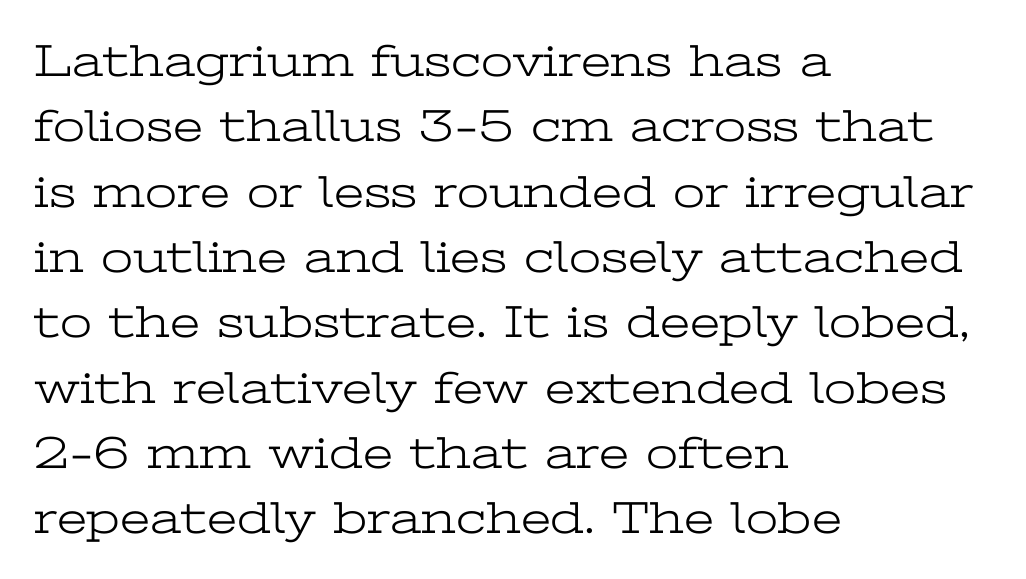
The image shows 46 px light, wide serif type, upright; set left-aligned, normal line spacing (1.42x), normal letter spacing, not underlined; low stroke contrast and a medium x-height.
